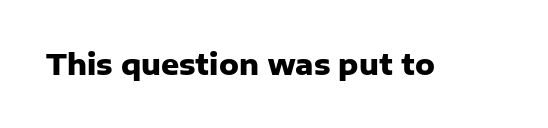
The image shows 28 px heavy sans-serif type, upright; set normal letter spacing, not underlined; low stroke contrast and a medium x-height.
